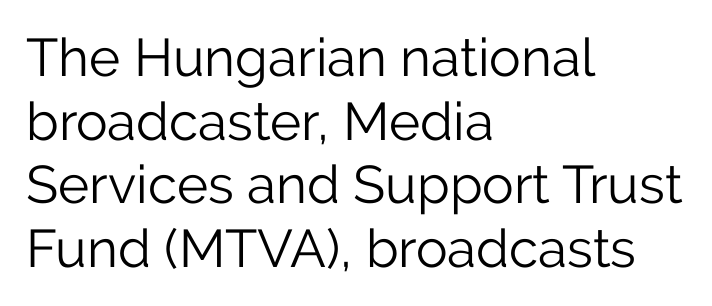
The image shows 53 px light sans-serif type, upright; set left-aligned, line spacing 1.2x, normal letter spacing, not underlined; low stroke contrast and a medium x-height.
